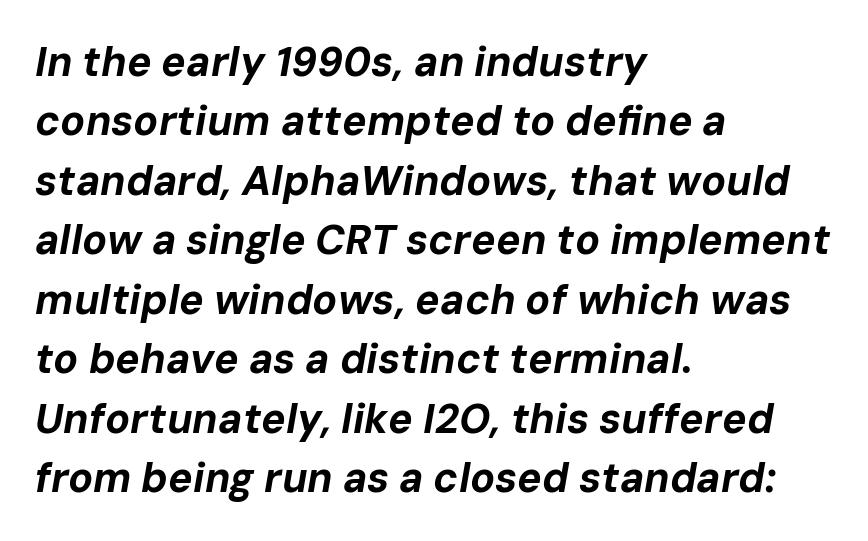
Underline: absent. Tracking here is standard; glyphs follow each other at the usual distance. The letters are slanted; this is an italic face. Chunky letters — that's bold for sure. These lines are rendered in a variable-pitch font. Short and long lines alike share a common starting point at left.
